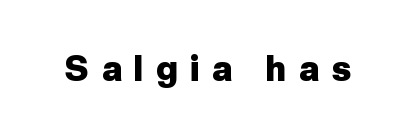
Clear beneath every line of the passage. Style check: upright. Varying glyph widths throughout — classic text-font behaviour. Letterform terminals end flat and unadorned throughout the passage.
